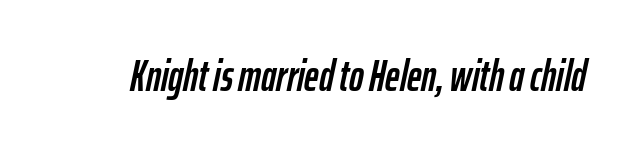
{"italic": "yes", "lean": "right", "slant_degrees": 12, "width": "condensed", "stroke_contrast": "low", "x_height": "medium", "monospaced": "no", "underline": "no", "letter_spacing": "normal", "letter_spacing_em": 0.0, "glyph_px": 44}
